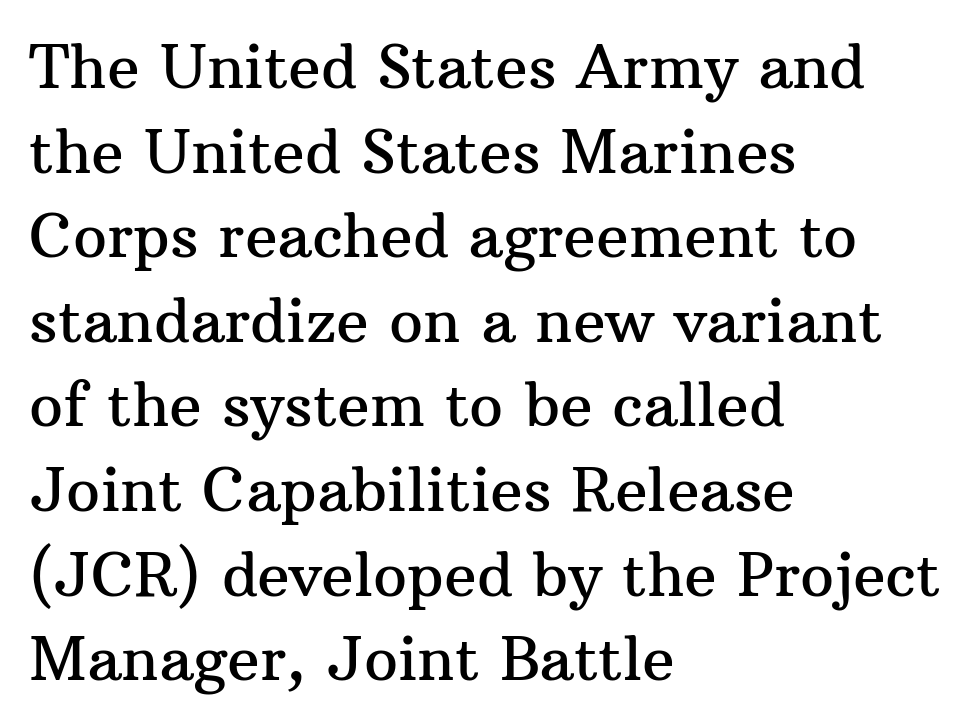
Q: Is the text italic (slanted)? A: No, it is upright.
Q: Is the typeface a serif or a sans-serif typeface? A: Serif.
Q: Is the text underlined? A: No.
Q: How is the paragraph aligned? A: Left-aligned.
Q: Is the spacing between letters normal or unusually wide? A: Normal.
Q: Is the spacing between lines tight, normal or loose? A: Normal.
Q: Width (condensed, normal, or wide)? A: Normal.
Q: Stroke contrast? A: Medium.
Q: x-height? A: Medium.
Q: Monospaced? A: No.
